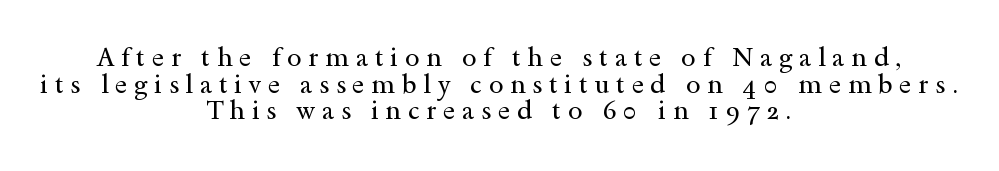
Q: Is the text bold? A: No.
Q: Is the text italic (slanted)? A: No, it is upright.
Q: Is the text underlined? A: No.
Q: How is the paragraph aligned? A: Centered.
Q: Is the spacing between letters normal or unusually wide? A: Unusually wide.
Q: Is the spacing between lines tight, normal or loose? A: Tight.
